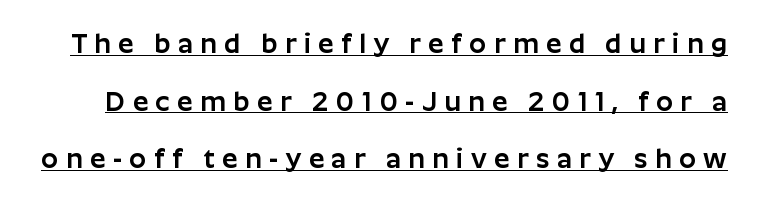
{"italic": "no", "underline": "yes", "line_spacing": "loose", "line_spacing_ratio": 2.13, "letter_spacing": "wide", "letter_spacing_em": 0.28, "glyph_px": 27}
